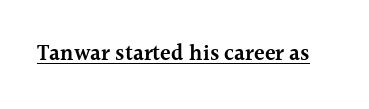
Q: Is the text bold? A: Semi-bold.
Q: Is the text italic (slanted)? A: No, it is upright.
Q: Is the text underlined? A: Yes.
Q: Is the spacing between letters normal or unusually wide? A: Normal.
